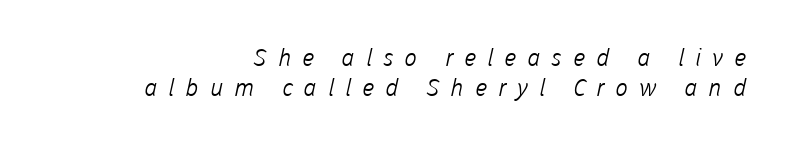
The type is letterspaced generously, with wide tracking. Decoration check: the copy has no underline. These glyphs show unthickened strokes, regular width or finer.
